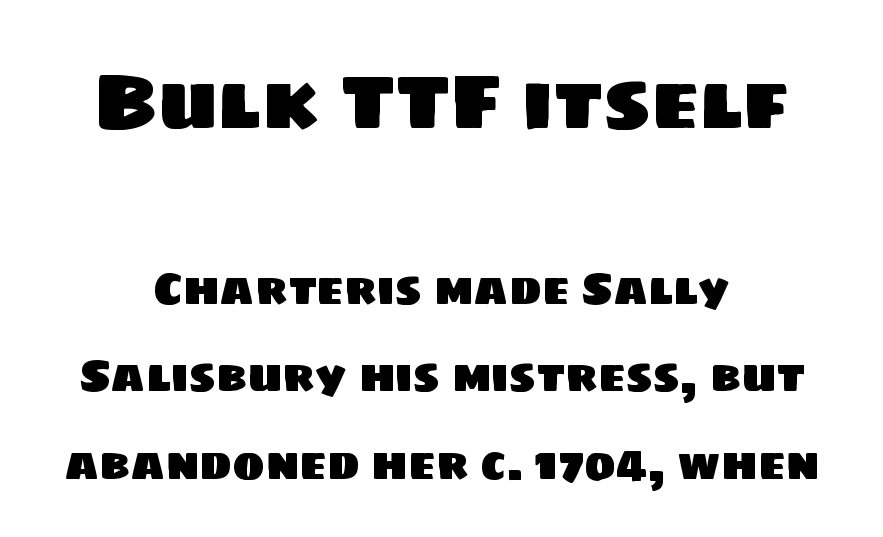
Q: Is the typeface a serif or a sans-serif typeface? A: Sans-serif.
Q: Is the text underlined? A: No.
Q: How is the paragraph aligned? A: Centered.
Q: Is the spacing between letters normal or unusually wide? A: Normal.
Q: Is the spacing between lines tight, normal or loose? A: Loose.
Q: Which block of text is set in a larger size, the first (top) or the second (bottom)? A: The first (top) one.
Q: Width (condensed, normal, or wide)? A: Normal.
Q: Stroke contrast? A: Low.
Q: x-height? A: Large.
Q: Monospaced? A: No.
